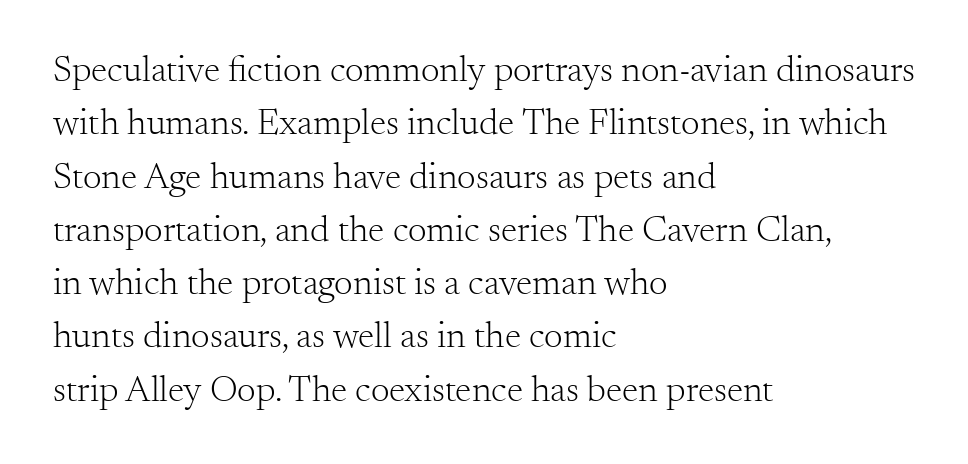
Q: Is the text bold? A: No.
Q: Is the text italic (slanted)? A: No, it is upright.
Q: Is the typeface a serif or a sans-serif typeface? A: Serif.
Q: Is the text underlined? A: No.
Q: How is the paragraph aligned? A: Left-aligned.
Q: Is the spacing between letters normal or unusually wide? A: Normal.
Q: Is the spacing between lines tight, normal or loose? A: Normal.
Q: Width (condensed, normal, or wide)? A: Normal.
Q: Stroke contrast? A: Medium.
Q: x-height? A: Small.
Q: Monospaced? A: No.
